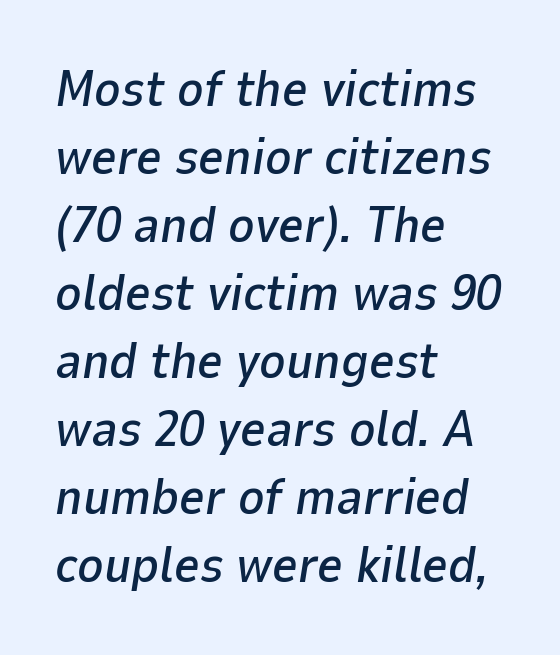
Q: Is the text italic (slanted)? A: Yes, it leans right by about 9 degrees.
Q: Is the text underlined? A: No.
Q: How is the paragraph aligned? A: Left-aligned.
Q: Is the spacing between letters normal or unusually wide? A: Normal.
Q: Is the spacing between lines tight, normal or loose? A: Normal.
Q: Width (condensed, normal, or wide)? A: Normal.
Q: Stroke contrast? A: Low.
Q: x-height? A: Medium.
Q: Monospaced? A: No.
